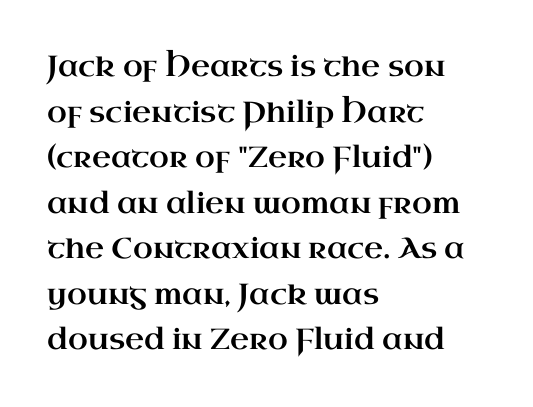
{"serif": "yes", "italic": "no", "width": "wide", "stroke_contrast": "high", "x_height": "small", "monospaced": "no", "underline": "no", "align": "left", "line_spacing": "normal", "line_spacing_ratio": 1.57, "letter_spacing": "normal", "letter_spacing_em": 0.0, "glyph_px": 29}
